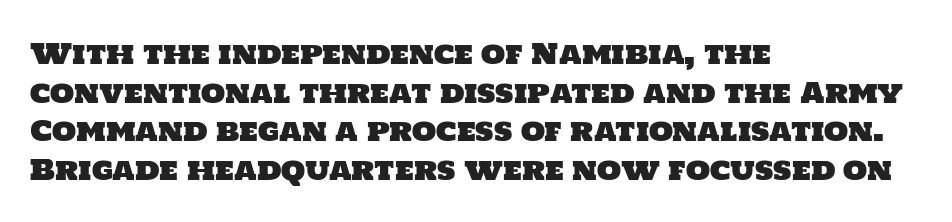
The image shows 28 px sans-serif type; set left-aligned, normal line spacing (1.38x), normal letter spacing, not underlined; low stroke contrast and a large x-height.
